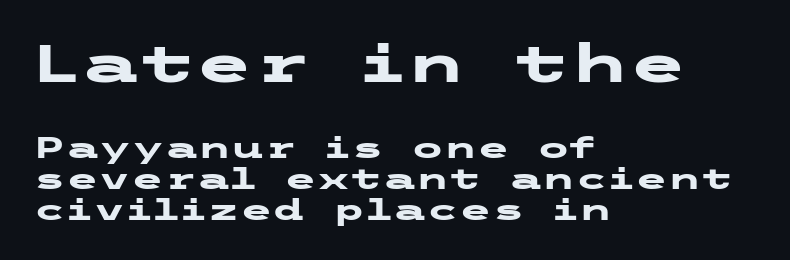
{"serif": "no", "italic": "no", "bold": "yes", "weight": "heavy", "width": "wide", "stroke_contrast": "low", "x_height": "medium", "underline": "no", "align": "left", "line_spacing": "tight", "line_spacing_ratio": 1.03, "letter_spacing": "normal", "letter_spacing_em": 0.0, "larger_block": "first", "size_ratio": 1.77, "glyph_px": 53}
